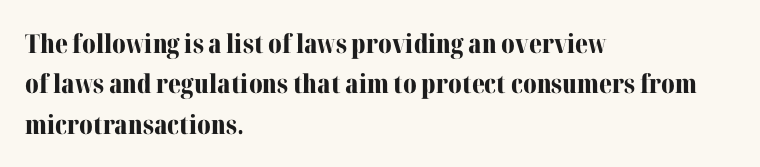
A classic flush-left, rag-right setting is used for this passage. Rows of type keep a routine distance in the vertical direction. Descenders are the only things crossing below the line. The strokes are fattened all the way to bold. Tracking value appears to be zero — textbook default spacing.
